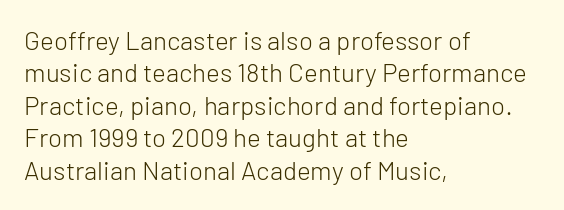
Q: Is the text bold? A: No.
Q: Is the text italic (slanted)? A: No, it is upright.
Q: Is the text underlined? A: No.
Q: How is the paragraph aligned? A: Left-aligned.
Q: Is the spacing between letters normal or unusually wide? A: Normal.
Q: Is the spacing between lines tight, normal or loose? A: Normal.
